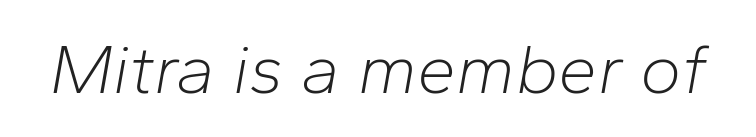
Q: Is the text bold? A: No.
Q: Is the text italic (slanted)? A: Yes, it leans right by about 10 degrees.
Q: Is the text underlined? A: No.
Q: Is the spacing between letters normal or unusually wide? A: Normal.
Q: Width (condensed, normal, or wide)? A: Normal.
Q: Stroke contrast? A: Low.
Q: x-height? A: Medium.
Q: Monospaced? A: No.
